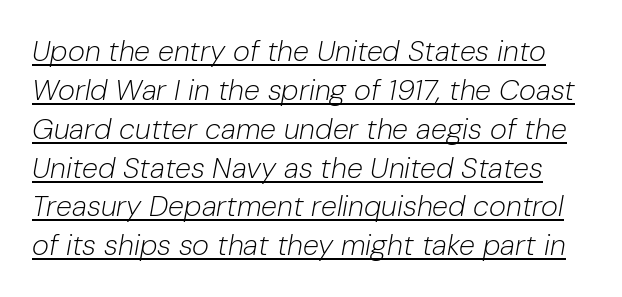
Q: Is the text bold? A: No.
Q: Is the text italic (slanted)? A: Yes, it leans right by about 10 degrees.
Q: Is the text underlined? A: Yes.
Q: Is the spacing between letters normal or unusually wide? A: Normal.
Q: Is the spacing between lines tight, normal or loose? A: Normal.
Q: Width (condensed, normal, or wide)? A: Normal.
Q: Stroke contrast? A: Low.
Q: x-height? A: Medium.
Q: Monospaced? A: No.
